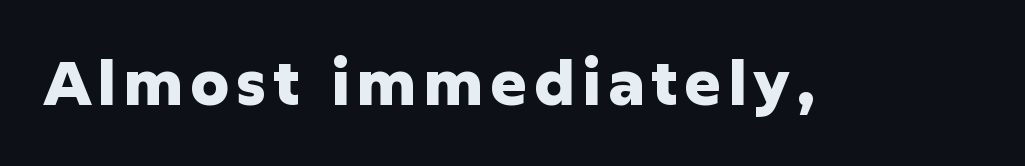
The image shows 61 px heavy sans-serif type, upright; set not underlined; low stroke contrast and a medium x-height.
